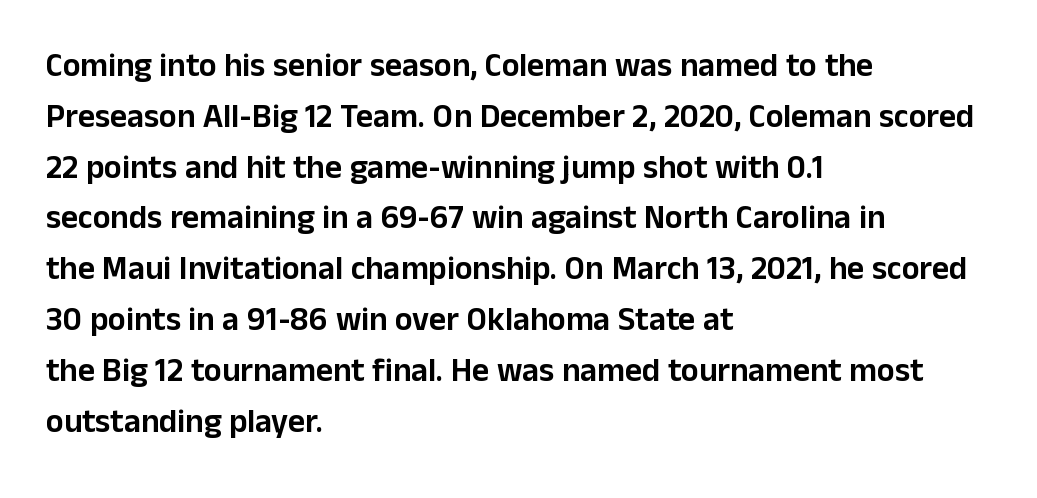
Any mark beneath the type? The region is blank. Leading: standard. The rendering uses natural spacing where letterforms have individual widths. Rendered with straight, roman letterforms. Type style note: lacks serifs.
